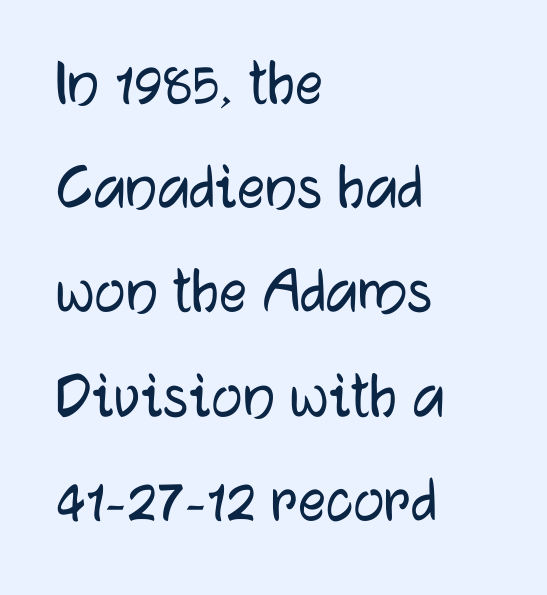
The passage shown is typed in a proportional face where columns would drift. The glyphs in this specimen are sans serif. Anything drawn beneath the words? Only blank space. Nope, not italic — everything's standing straight. The gaps between neighbouring characters are ordinary and unremarkable.
